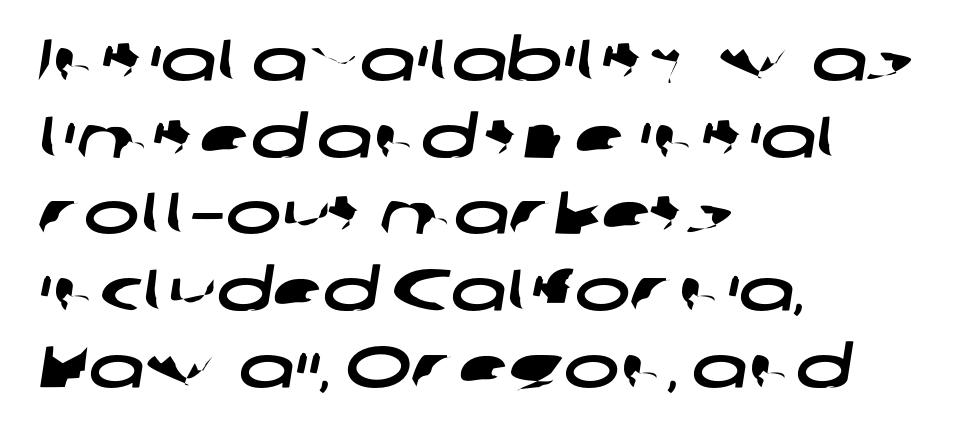
Regarding serifs, this sample does without them. The space directly below the letters is spotless. Caption: multi-line text, flush left, ragged right. Here the designer chose a conventional face with non-uniform glyph widths. Nothing unusual about the tracking: characters are spaced as the font intends.
